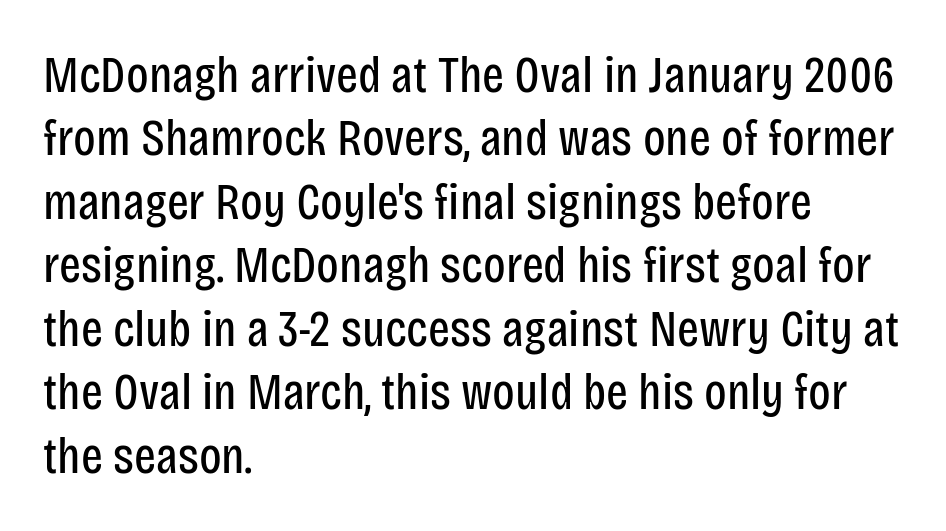
The image shows 52 px regular-weight, condensed sans-serif type, upright; set left-aligned, line spacing 1.22x, normal letter spacing, not underlined; low stroke contrast and a large x-height.
